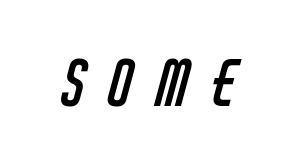
Q: Is the text bold? A: No.
Q: Is the typeface a serif or a sans-serif typeface? A: Sans-serif.
Q: Is the text underlined? A: No.
Q: Is the spacing between letters normal or unusually wide? A: Unusually wide.
Q: Width (condensed, normal, or wide)? A: Condensed.
Q: Stroke contrast? A: Low.
Q: x-height? A: Large.
Q: Monospaced? A: No.
